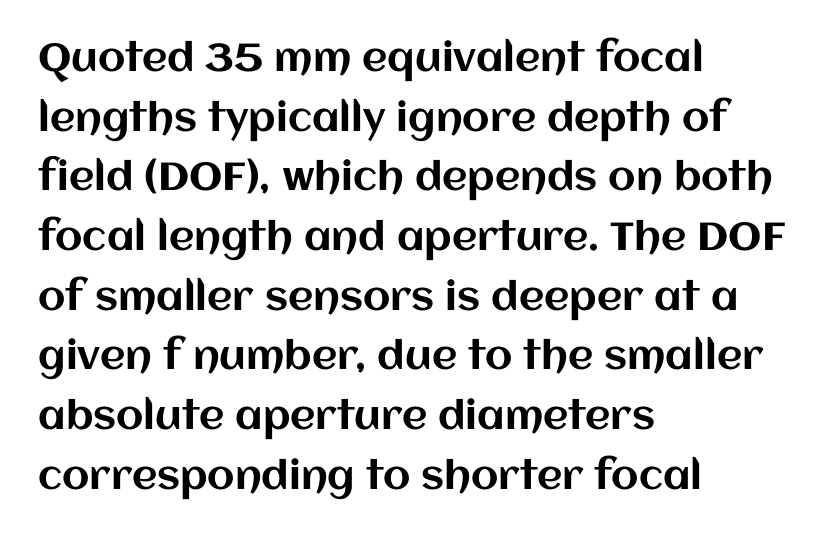
The image shows 39 px text type, upright; set left-aligned, normal line spacing (1.53x), normal letter spacing, not underlined; medium stroke contrast and a large x-height.
